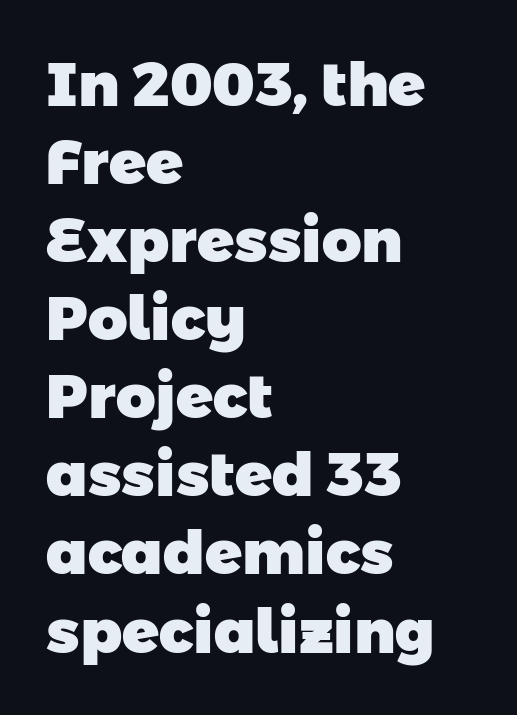
How are the letters spaced? Ordinarily, with no added tracking. Spacing verdict: proportional, widths tailored to each character. Each row of text sits above clean, open space. These words are printed bold, with thick strokes throughout.
